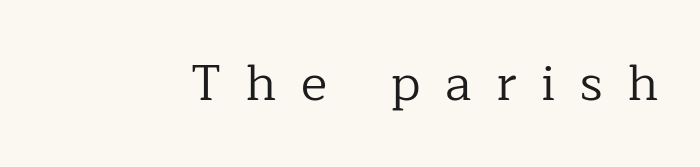
Check under the words: just untouched page. Look at the bottom of the vertical strokes: they flare into serifs here. Caption: expanded tracking, letters set apart. The typography opts for an upright posture over an oblique one. Stroke thickness stays within the range of a standard reading face or lighter.
